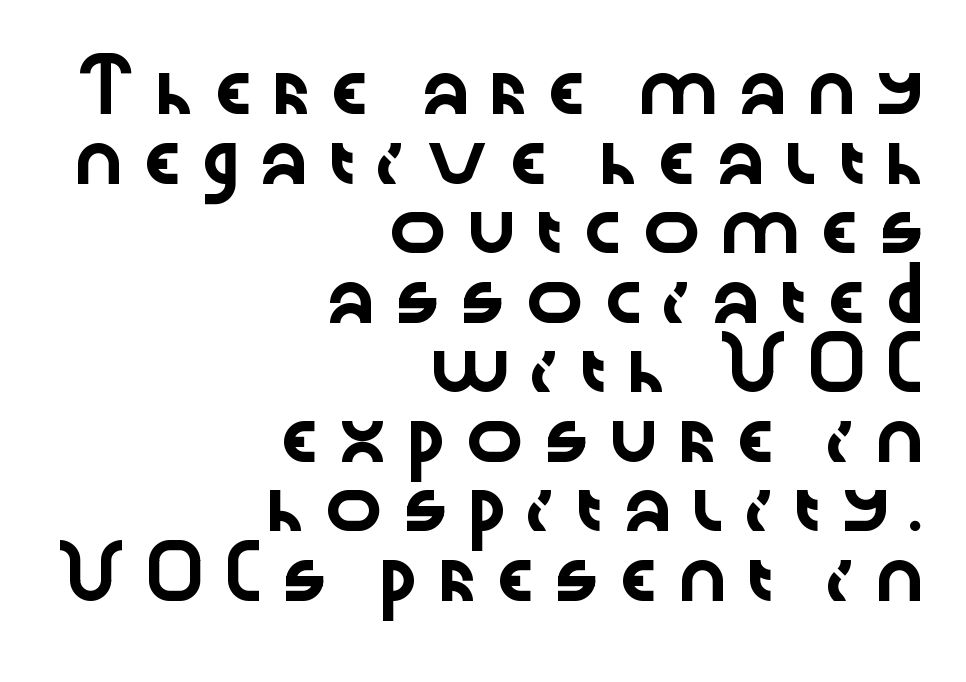
The image shows 49 px wide sans-serif type, upright; set right-aligned, normal line spacing (1.42x), unusually wide letter spacing (+0.24 em), not underlined; low stroke contrast and a medium x-height.
